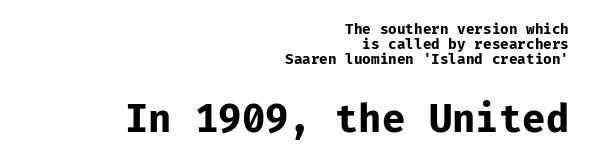
Q: Is the text bold? A: Yes.
Q: Is the text italic (slanted)? A: No, it is upright.
Q: Is the typeface a serif or a sans-serif typeface? A: Sans-serif.
Q: Is the text underlined? A: No.
Q: How is the paragraph aligned? A: Right-aligned.
Q: Is the spacing between letters normal or unusually wide? A: Normal.
Q: Is the spacing between lines tight, normal or loose? A: Tight.
Q: Which block of text is set in a larger size, the first (top) or the second (bottom)? A: The second (bottom) one.
Q: Width (condensed, normal, or wide)? A: Normal.
Q: Stroke contrast? A: Low.
Q: x-height? A: Medium.
Q: Monospaced? A: Yes.
